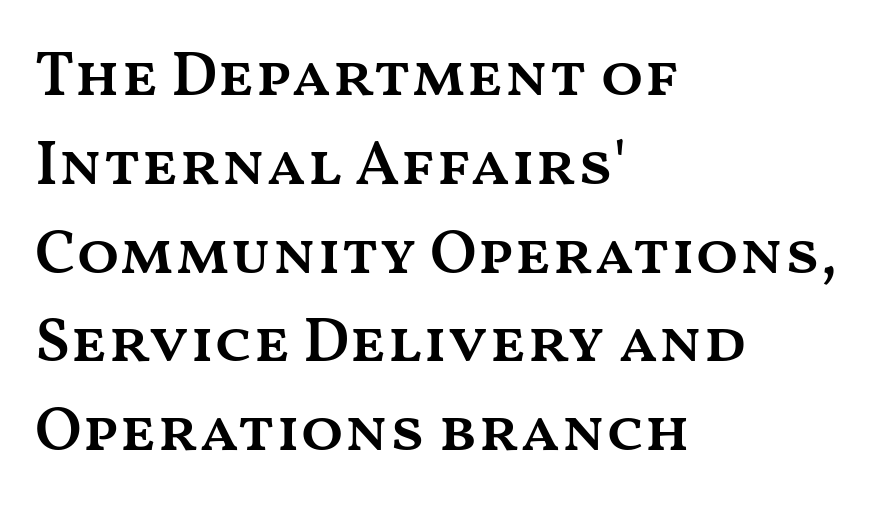
The image shows 63 px semibold, wide type, upright; set left-aligned, normal line spacing (1.41x), normal letter spacing, not underlined; medium stroke contrast and a medium x-height.
